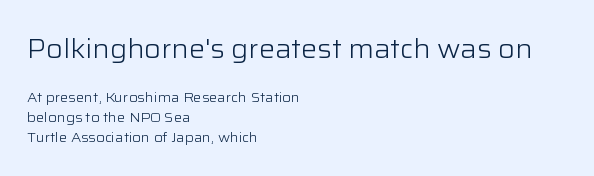
{"italic": "no", "bold": "no", "underline": "no", "align": "left", "line_spacing": "normal", "line_spacing_ratio": 1.4, "letter_spacing": "normal", "letter_spacing_em": 0.0, "larger_block": "first", "size_ratio": 1.93, "glyph_px": 27}
